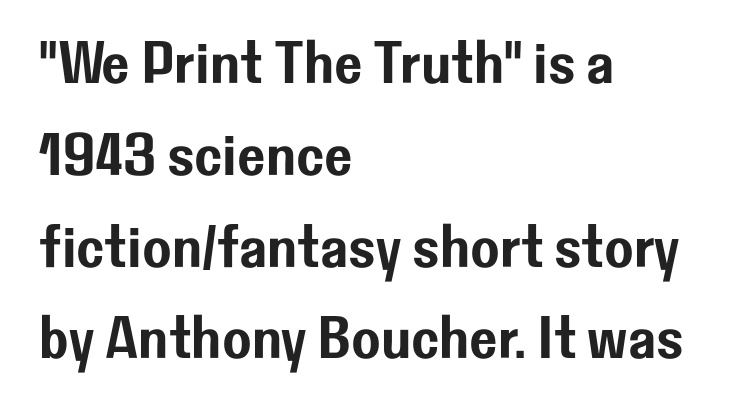
Each word holds together tightly as a unit, with standard inter-letter gaps. The block of text has a typical density, with ordinary space between rows. Characters remain perfectly vertical along every line. Font category for this specimen: sans-serif.
